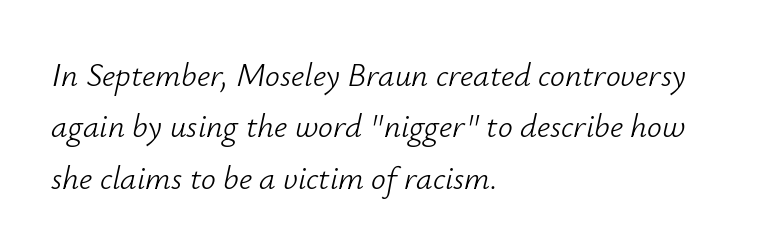
Note the varied advance widths — an 'i' is clearly narrower than an 'm'. Stroke mass is kept to a normal reading level or below. This rendering leaves character spacing at its baseline value. The specimen omits any rule beneath the text block's lines. This sample is left-justified, so line endings fall wherever the words run out.
